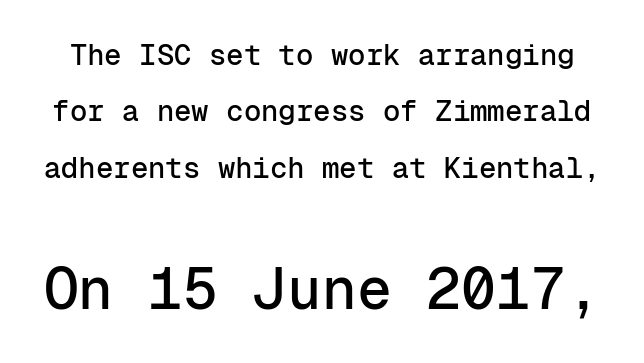
{"serif": "no", "italic": "no", "width": "normal", "stroke_contrast": "low", "x_height": "medium", "monospaced": "yes", "underline": "no", "line_spacing": "loose", "line_spacing_ratio": 1.94, "letter_spacing": "normal", "letter_spacing_em": 0.0, "larger_block": "second", "size_ratio": 2.0, "glyph_px": 58}
